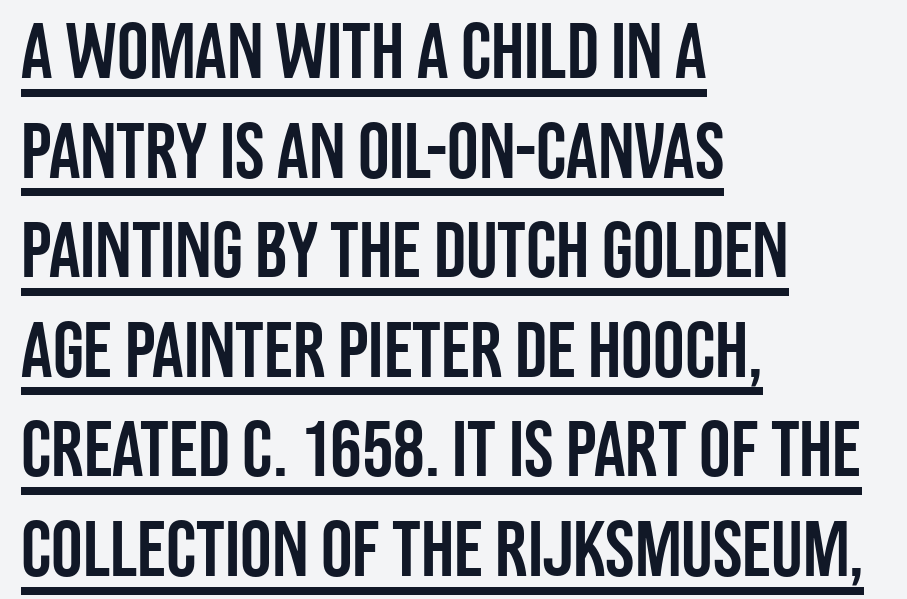
Q: Is the text italic (slanted)? A: No, it is upright.
Q: Is the typeface a serif or a sans-serif typeface? A: Sans-serif.
Q: Is the text underlined? A: Yes.
Q: How is the paragraph aligned? A: Left-aligned.
Q: Is the spacing between letters normal or unusually wide? A: Normal.
Q: Is the spacing between lines tight, normal or loose? A: Normal.
Q: Width (condensed, normal, or wide)? A: Condensed.
Q: Stroke contrast? A: Low.
Q: x-height? A: Large.
Q: Monospaced? A: No.
